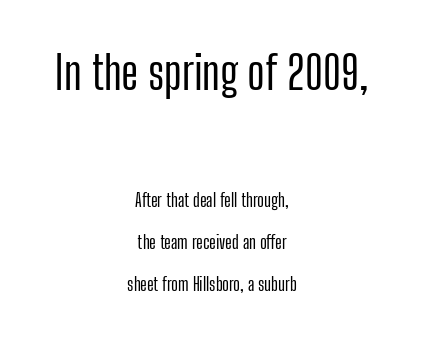
Q: Is the text italic (slanted)? A: No, it is upright.
Q: Is the typeface a serif or a sans-serif typeface? A: Sans-serif.
Q: Is the text underlined? A: No.
Q: How is the paragraph aligned? A: Centered.
Q: Is the spacing between letters normal or unusually wide? A: Normal.
Q: Is the spacing between lines tight, normal or loose? A: Loose.
Q: Which block of text is set in a larger size, the first (top) or the second (bottom)? A: The first (top) one.
Q: Width (condensed, normal, or wide)? A: Condensed.
Q: Stroke contrast? A: Low.
Q: x-height? A: Medium.
Q: Monospaced? A: No.
